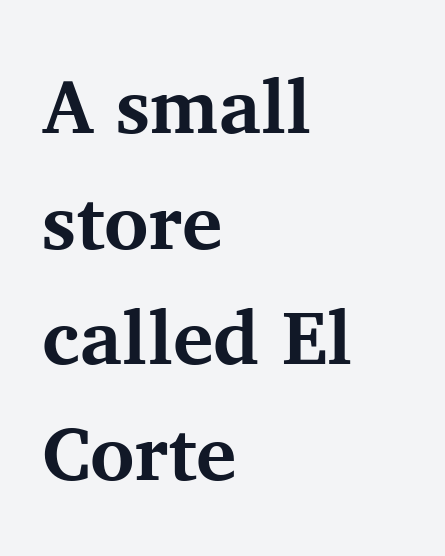
Heavy-handed strokes throughout: this text is bold. A serif font was chosen for this passage. Bare-footed words on every line. Baseline-to-baseline distance is the conventional proportion of letter height. A classic flush-left, rag-right setting is used for this passage.
